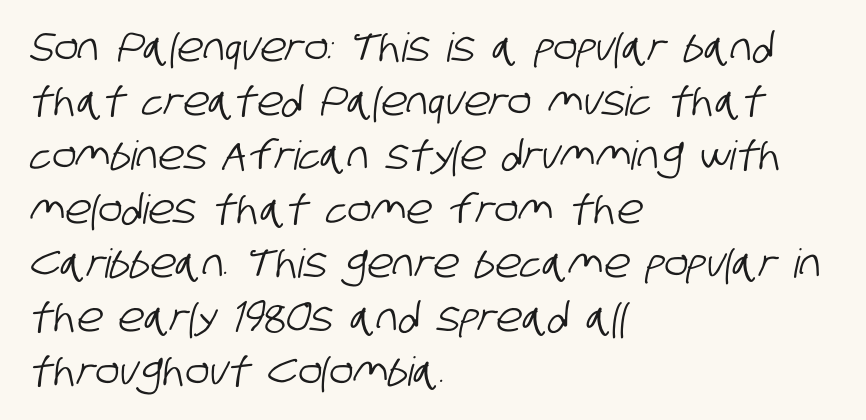
The image shows 40 px condensed sans-serif type; set left-aligned, normal line spacing (1.35x), normal letter spacing, not underlined; low stroke contrast and a large x-height.
